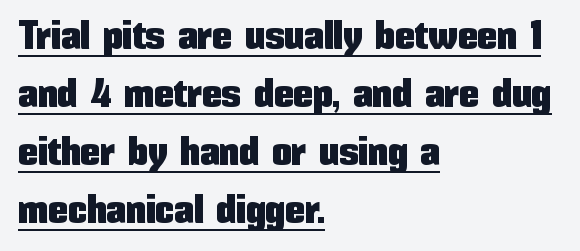
The image shows 40 px condensed sans-serif type, upright; set left-aligned, normal line spacing (1.45x), normal letter spacing, underlined; low stroke contrast and a medium x-height.
